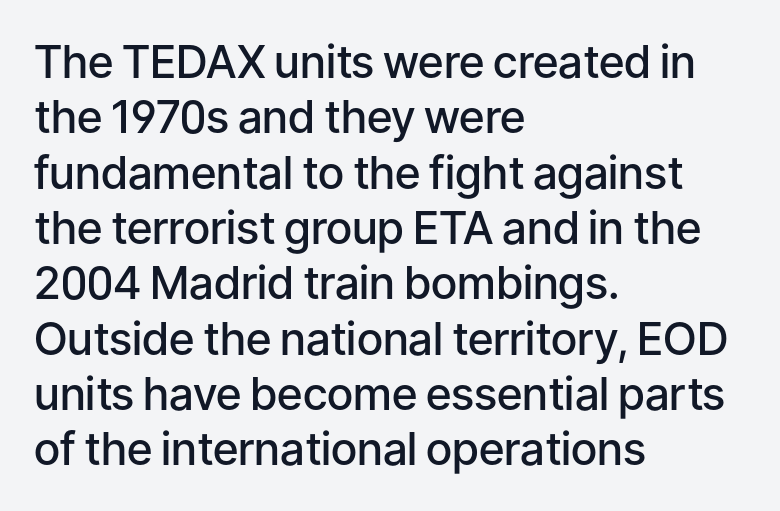
This sample has the flowing, uneven cadence of proportional lettering. These lines stack with their left ends in a neat column. Emphasis by weight is partial: semibold. Has an underline been added? It has not.
